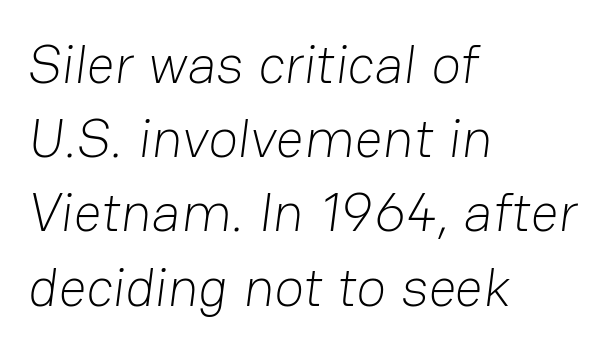
Q: Is the text bold? A: No.
Q: Is the typeface a serif or a sans-serif typeface? A: Sans-serif.
Q: Is the text underlined? A: No.
Q: How is the paragraph aligned? A: Left-aligned.
Q: Is the spacing between letters normal or unusually wide? A: Normal.
Q: Is the spacing between lines tight, normal or loose? A: Normal.
Q: Width (condensed, normal, or wide)? A: Normal.
Q: Stroke contrast? A: Low.
Q: x-height? A: Medium.
Q: Monospaced? A: No.
